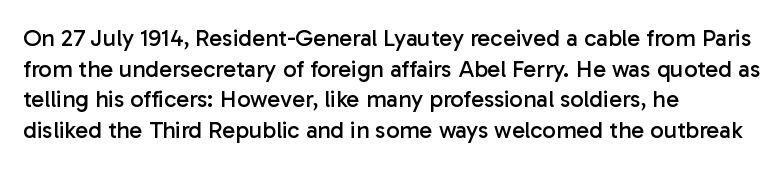
{"italic": "no", "bold": "no", "underline": "no", "align": "left", "line_spacing": "normal", "line_spacing_ratio": 1.28, "letter_spacing": "normal", "letter_spacing_em": 0.0, "glyph_px": 24}
